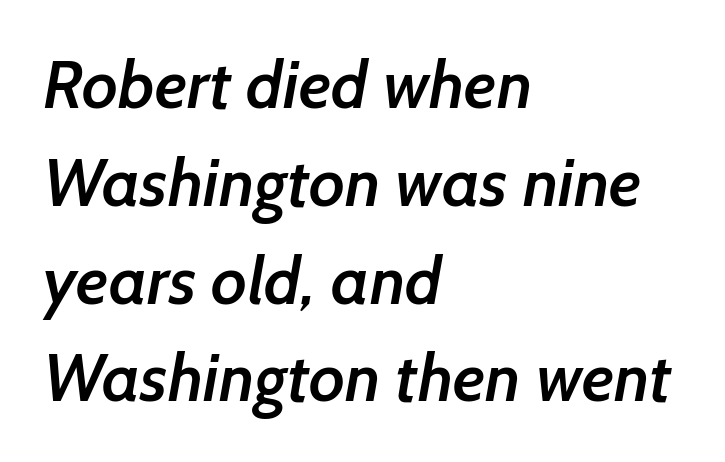
Q: Is the text bold? A: Semi-bold.
Q: Is the typeface a serif or a sans-serif typeface? A: Sans-serif.
Q: Is the text underlined? A: No.
Q: How is the paragraph aligned? A: Left-aligned.
Q: Is the spacing between letters normal or unusually wide? A: Normal.
Q: Is the spacing between lines tight, normal or loose? A: Normal.
Q: Width (condensed, normal, or wide)? A: Normal.
Q: Stroke contrast? A: Low.
Q: x-height? A: Medium.
Q: Monospaced? A: No.
